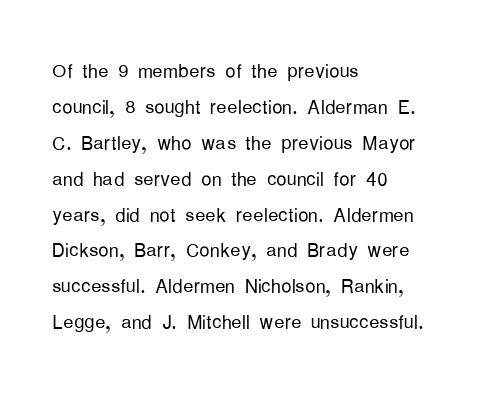
{"italic": "no", "bold": "no", "underline": "no", "align": "left", "line_spacing": "normal", "line_spacing_ratio": 1.38, "letter_spacing": "normal", "letter_spacing_em": 0.0, "glyph_px": 26}
